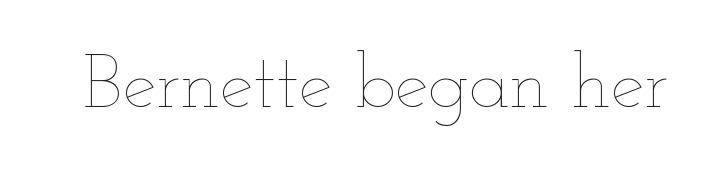
Think of a printed novel: that variable character pitch is what you see here. Caption: face not bold, strokes unweighted. The letters stand straight up with perfectly vertical stems. Only glyphs here, with clear space below each row. Spacing between characters is what you'd get straight out of the box.
